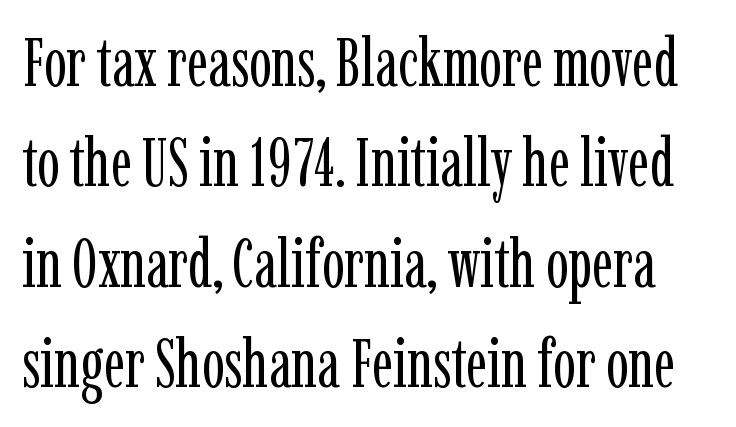
Q: Is the text bold? A: No.
Q: Is the text italic (slanted)? A: No, it is upright.
Q: Is the typeface a serif or a sans-serif typeface? A: Serif.
Q: Is the text underlined? A: No.
Q: Is the spacing between letters normal or unusually wide? A: Normal.
Q: Is the spacing between lines tight, normal or loose? A: Normal.
Q: Width (condensed, normal, or wide)? A: Condensed.
Q: Stroke contrast? A: Low.
Q: x-height? A: Medium.
Q: Monospaced? A: No.
